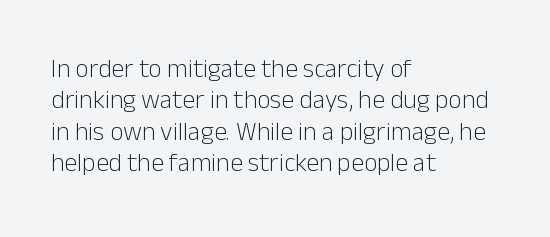
What stands out about the letter spacing? Nothing — it is the standard amount. The rendering anchors every line to the left-hand side. A light-to-regular cut is what we see here. Ordinary non-slanted type is in use.
